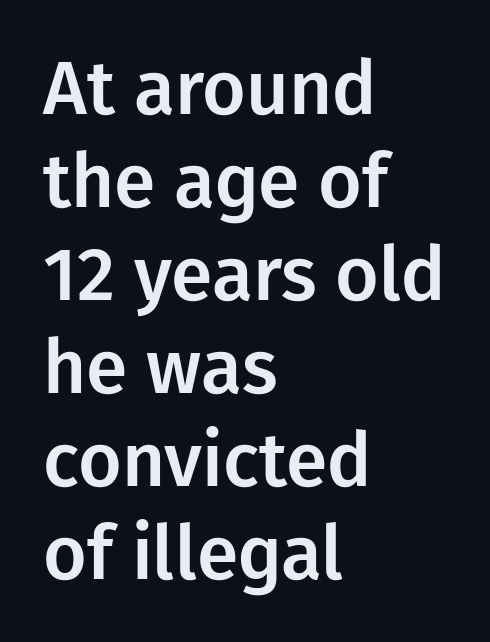
Q: Is the text italic (slanted)? A: No, it is upright.
Q: Is the typeface a serif or a sans-serif typeface? A: Sans-serif.
Q: Is the text underlined? A: No.
Q: How is the paragraph aligned? A: Left-aligned.
Q: Is the spacing between letters normal or unusually wide? A: Normal.
Q: Width (condensed, normal, or wide)? A: Normal.
Q: Stroke contrast? A: Low.
Q: x-height? A: Medium.
Q: Monospaced? A: No.
